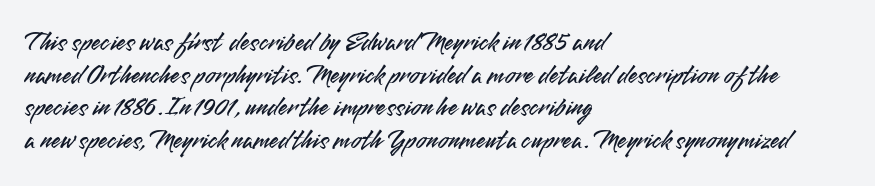
{"underline": "no", "align": "left", "line_spacing_ratio": 1.21, "letter_spacing": "normal", "letter_spacing_em": 0.0, "glyph_px": 27}
